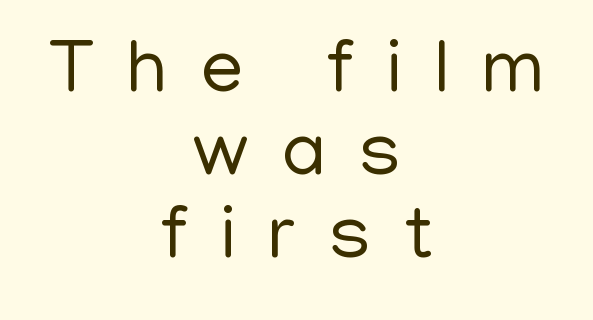
The image shows 76 px regular-weight sans-serif type, upright; set centered, tight line spacing (1.09x), unusually wide letter spacing (+0.43 em), not underlined; low stroke contrast and a medium x-height.
